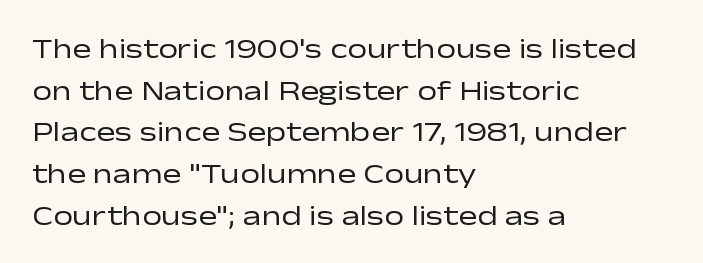
Q: Is the text bold? A: No.
Q: Is the text italic (slanted)? A: No, it is upright.
Q: Is the typeface a serif or a sans-serif typeface? A: Sans-serif.
Q: Is the text underlined? A: No.
Q: How is the paragraph aligned? A: Left-aligned.
Q: Is the spacing between letters normal or unusually wide? A: Normal.
Q: Is the spacing between lines tight, normal or loose? A: Normal.
Q: Width (condensed, normal, or wide)? A: Wide.
Q: Stroke contrast? A: Low.
Q: x-height? A: Medium.
Q: Monospaced? A: No.
